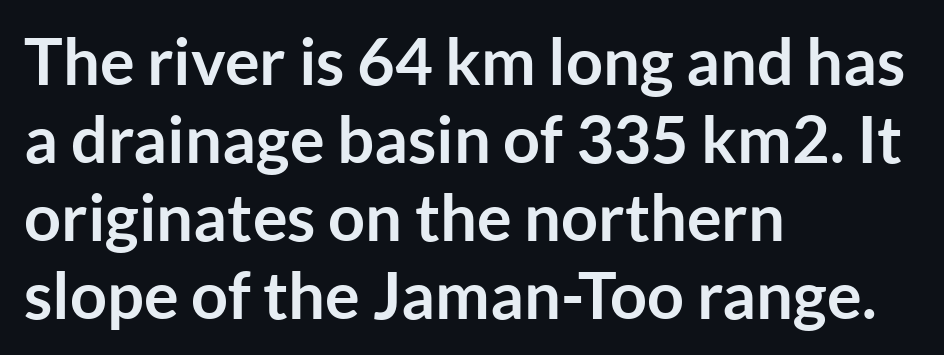
Q: Is the text bold? A: Yes.
Q: Is the text italic (slanted)? A: No, it is upright.
Q: Is the typeface a serif or a sans-serif typeface? A: Sans-serif.
Q: Is the text underlined? A: No.
Q: How is the paragraph aligned? A: Left-aligned.
Q: Is the spacing between letters normal or unusually wide? A: Normal.
Q: Width (condensed, normal, or wide)? A: Normal.
Q: Stroke contrast? A: Low.
Q: x-height? A: Medium.
Q: Monospaced? A: No.
